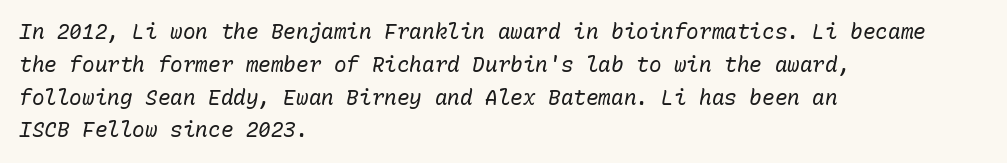
The image shows 21 px text type, italic (leaning right); set left-aligned, normal line spacing (1.56x), normal letter spacing, not underlined.
